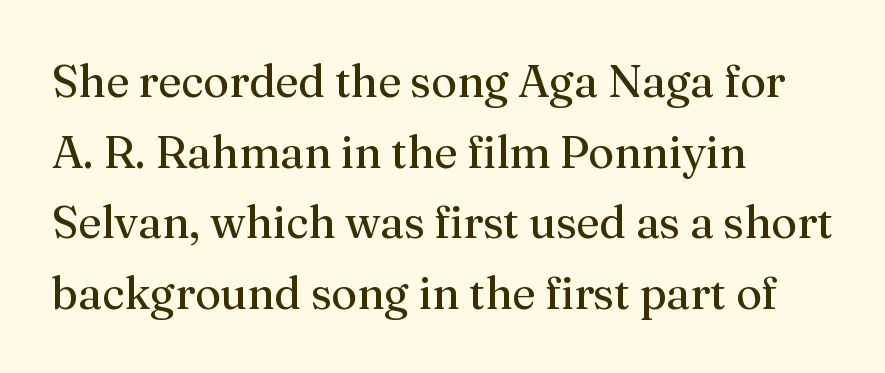
{"serif": "yes", "italic": "no", "bold": "no", "weight": "regular", "width": "normal", "stroke_contrast": "medium", "x_height": "medium", "monospaced": "no", "underline": "no", "align": "left", "line_spacing": "normal", "line_spacing_ratio": 1.57, "letter_spacing": "normal", "letter_spacing_em": 0.0, "glyph_px": 45}
